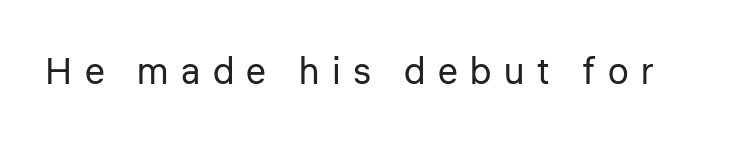
Q: Is the text bold? A: No.
Q: Is the text italic (slanted)? A: No, it is upright.
Q: Is the typeface a serif or a sans-serif typeface? A: Sans-serif.
Q: Is the text underlined? A: No.
Q: Is the spacing between letters normal or unusually wide? A: Unusually wide.
Q: Width (condensed, normal, or wide)? A: Normal.
Q: Stroke contrast? A: Low.
Q: x-height? A: Medium.
Q: Monospaced? A: No.
